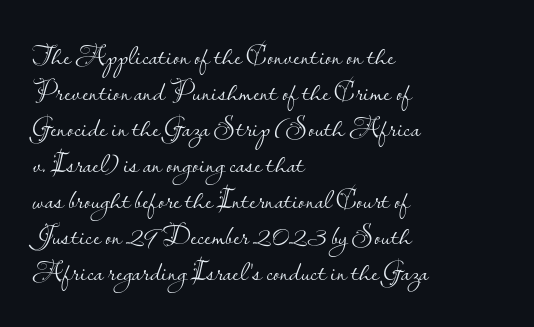
{"serif": "no", "bold": "no", "weight": "light", "width": "normal", "stroke_contrast": "low", "x_height": "small", "monospaced": "no", "underline": "no", "align": "left", "line_spacing_ratio": 1.24, "letter_spacing": "normal", "letter_spacing_em": 0.0, "glyph_px": 29}
